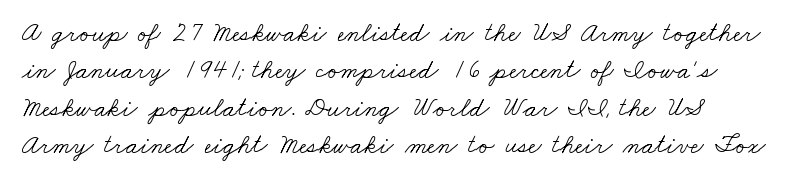
Line spacing here is normal. The font sits on the lighter half of the weight spectrum, regular included. Beneath every word, the page is bare. Observe the ordinary spacing: letters are neighbours, not strangers.
